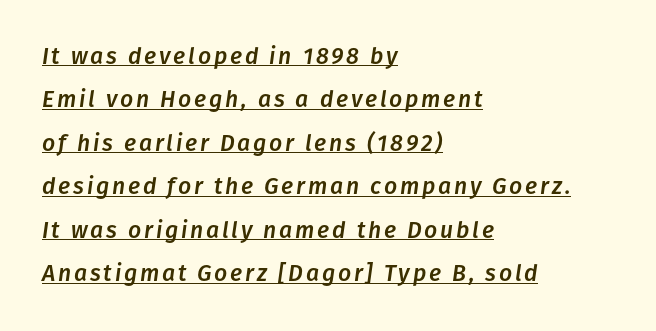
{"italic": "yes", "lean": "right", "slant_degrees": 8, "underline": "yes", "align": "left", "line_spacing_ratio": 1.89, "glyph_px": 23}
